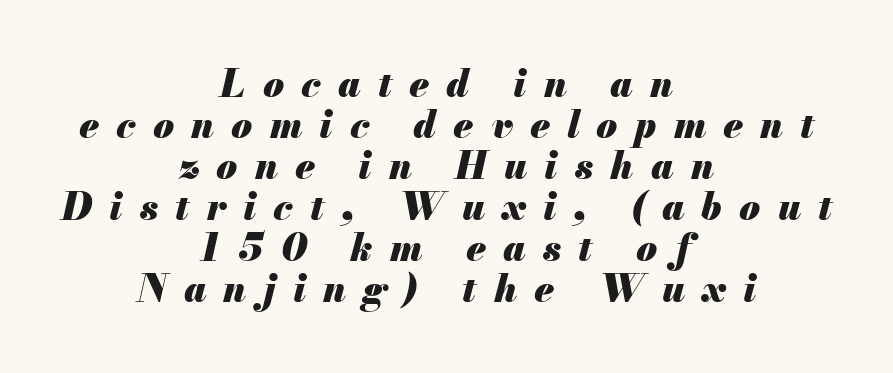
The passage shown is typed in a proportional face where columns would drift. This sample is center-justified, so both line endings float freely. Would a proofreader flag this as italicized? Yes. The strokes are fattened all the way to bold. Characters follow at a spacing far wider than the type designer built in.
